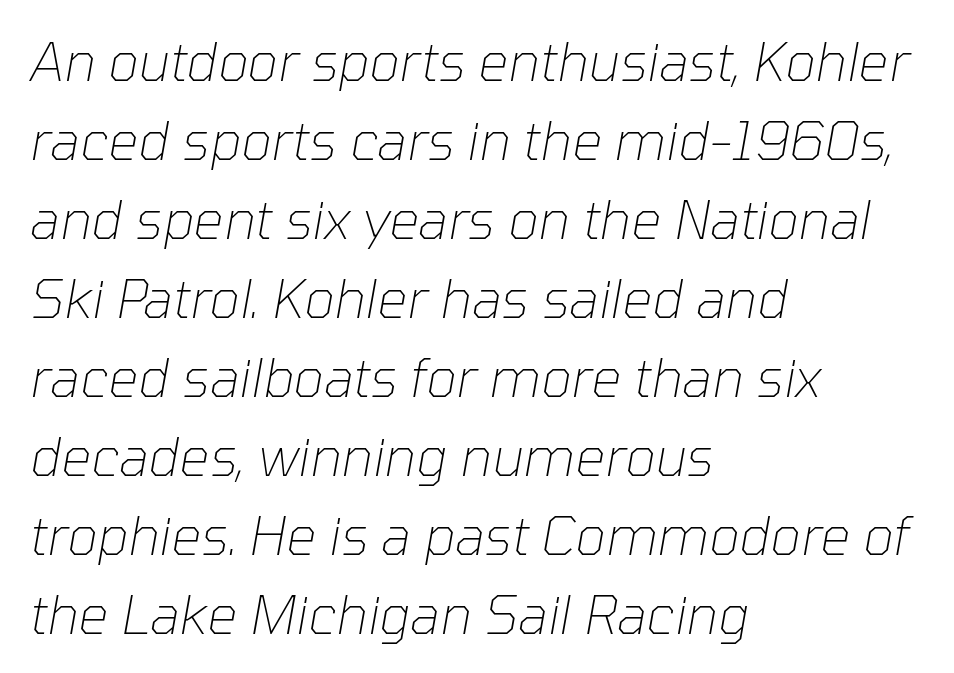
{"italic": "yes", "lean": "right", "slant_degrees": 10, "bold": "no", "weight": "thin", "width": "normal", "stroke_contrast": "low", "x_height": "medium", "monospaced": "no", "underline": "no", "align": "left", "line_spacing": "normal", "line_spacing_ratio": 1.49, "letter_spacing": "normal", "letter_spacing_em": 0.0, "glyph_px": 53}
